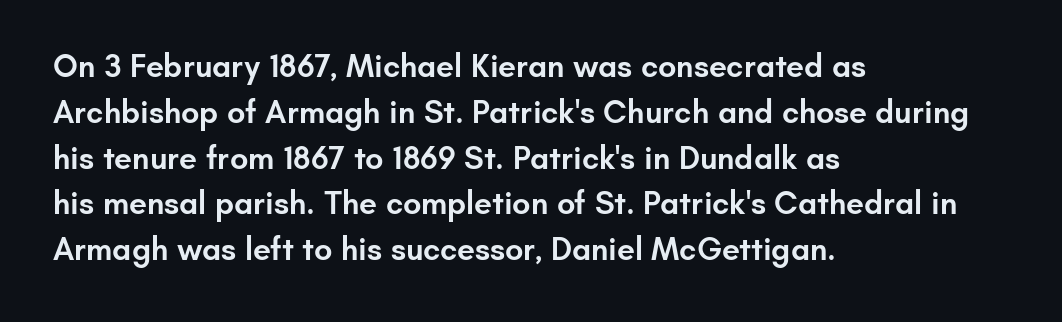
The image shows 32 px semibold sans-serif type, upright; set left-aligned, normal line spacing (1.43x), normal letter spacing, not underlined; low stroke contrast and a small x-height.
